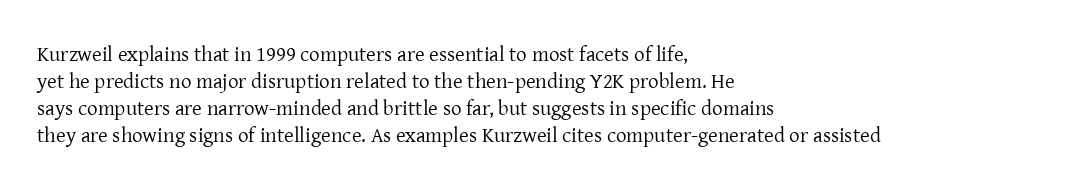
The passage shown is not underscored anywhere. Summary of vertical rhythm: regular, with standard interline spacing. The rag falls on the right side of this text block. Notice how the stems are strictly vertical — no italics here. Vertical stems look standard width or narrower in stroke.
